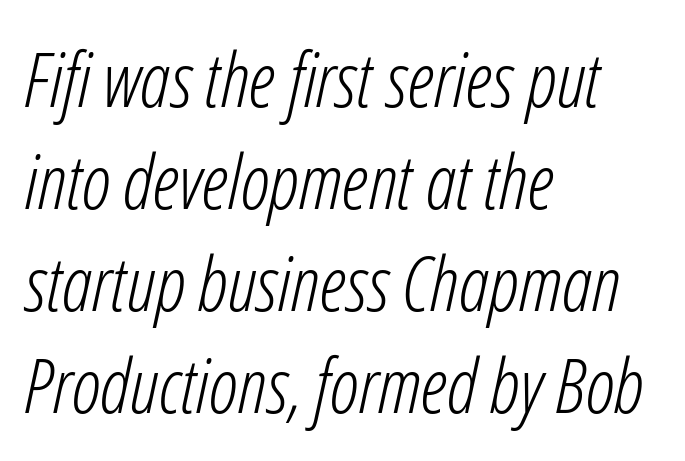
Q: Is the text bold? A: No.
Q: Is the text italic (slanted)? A: Yes, it leans right by about 12 degrees.
Q: Is the text underlined? A: No.
Q: How is the paragraph aligned? A: Left-aligned.
Q: Is the spacing between letters normal or unusually wide? A: Normal.
Q: Is the spacing between lines tight, normal or loose? A: Normal.
Q: Width (condensed, normal, or wide)? A: Condensed.
Q: Stroke contrast? A: Low.
Q: x-height? A: Medium.
Q: Monospaced? A: No.
